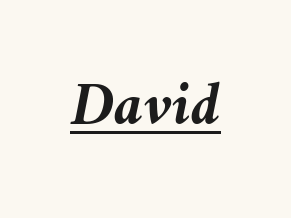
Q: Is the text bold? A: Yes.
Q: Is the text italic (slanted)? A: Yes, it leans left by about 10 degrees.
Q: Is the text underlined? A: Yes.
Q: Is the spacing between letters normal or unusually wide? A: Normal.
Q: Width (condensed, normal, or wide)? A: Normal.
Q: Stroke contrast? A: Medium.
Q: x-height? A: Medium.
Q: Monospaced? A: No.
